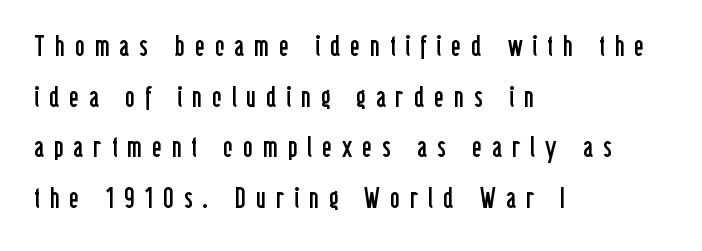
{"serif": "no", "italic": "no", "bold": "no", "weight": "regular", "width": "condensed", "stroke_contrast": "low", "x_height": "medium", "monospaced": "no", "underline": "no", "align": "left", "line_spacing_ratio": 1.75, "letter_spacing": "wide", "letter_spacing_em": 0.35, "glyph_px": 29}
